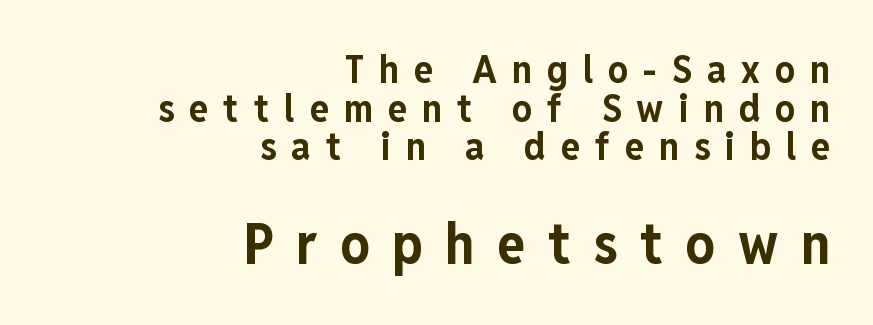
The image shows 58 px bold, condensed sans-serif type, upright; set right-aligned, tight line spacing (0.99x), unusually wide letter spacing (+0.39 em), not underlined; the second (bottom) block is 1.49x larger; low stroke contrast and a medium x-height.
